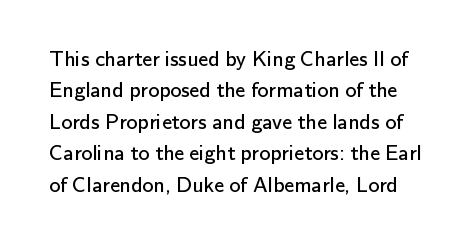
Q: Is the text bold? A: No.
Q: Is the text italic (slanted)? A: No, it is upright.
Q: Is the text underlined? A: No.
Q: Is the spacing between letters normal or unusually wide? A: Normal.
Q: Is the spacing between lines tight, normal or loose? A: Normal.
